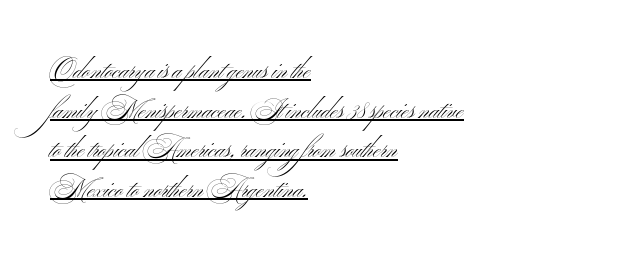
The image shows 24 px text type; set left-aligned, normal line spacing (1.65x), normal letter spacing, underlined.
